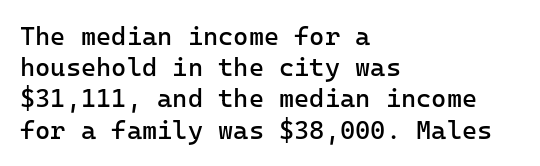
Q: Is the text bold? A: No.
Q: Is the text italic (slanted)? A: No, it is upright.
Q: Is the text underlined? A: No.
Q: How is the paragraph aligned? A: Left-aligned.
Q: Is the spacing between letters normal or unusually wide? A: Normal.
